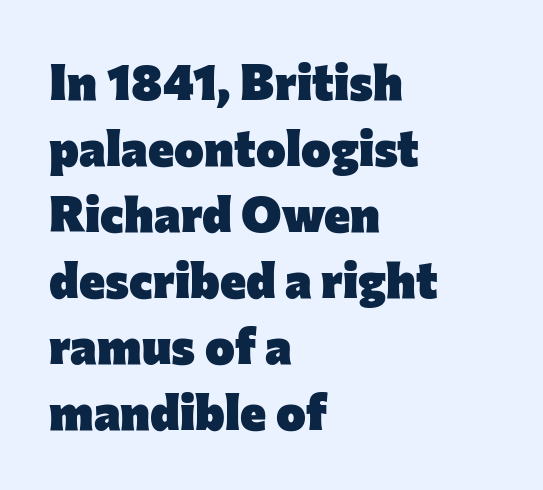
The image shows 50 px heavy sans-serif type, upright; set left-aligned, normal line spacing (1.32x), normal letter spacing, not underlined; low stroke contrast and a medium x-height.
